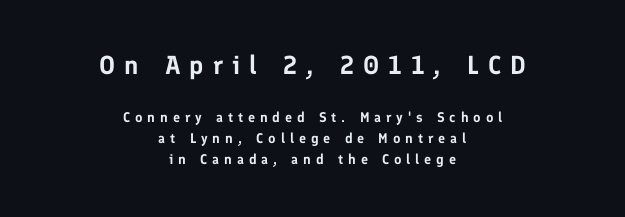
Q: Is the text italic (slanted)? A: No, it is upright.
Q: Is the text underlined? A: No.
Q: How is the paragraph aligned? A: Centered.
Q: Is the spacing between letters normal or unusually wide? A: Unusually wide.
Q: Is the spacing between lines tight, normal or loose? A: Normal.
Q: Which block of text is set in a larger size, the first (top) or the second (bottom)? A: The first (top) one.
